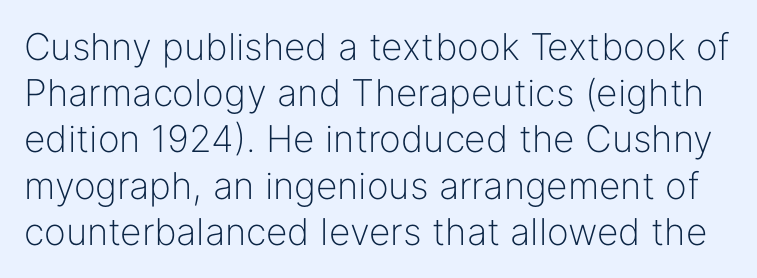
Q: Is the text bold? A: No.
Q: Is the text italic (slanted)? A: No, it is upright.
Q: Is the typeface a serif or a sans-serif typeface? A: Sans-serif.
Q: Is the text underlined? A: No.
Q: Is the spacing between letters normal or unusually wide? A: Normal.
Q: Is the spacing between lines tight, normal or loose? A: Normal.
Q: Width (condensed, normal, or wide)? A: Normal.
Q: Stroke contrast? A: Low.
Q: x-height? A: Medium.
Q: Monospaced? A: No.
